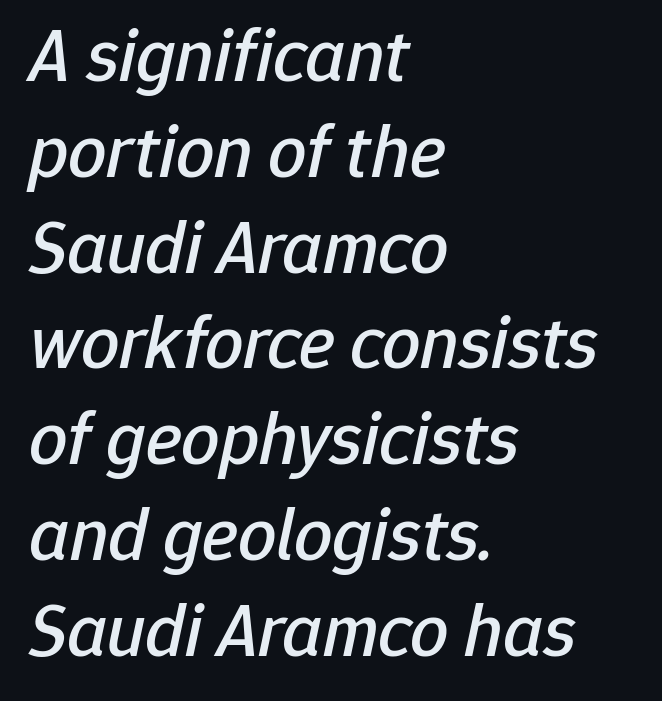
The image shows 76 px text type, italic (leaning right); set left-aligned, normal line spacing (1.26x), normal letter spacing, not underlined; low stroke contrast and a medium x-height.
